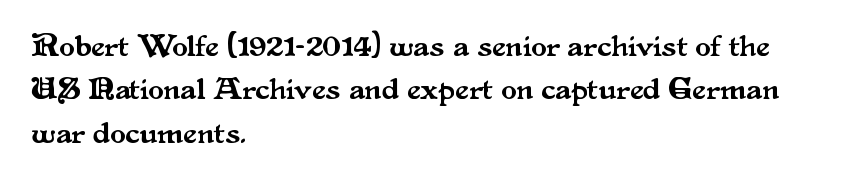
Teacher's note: observe the even left margin — that is flush-left alignment. Varying glyph widths throughout — classic text-font behaviour. Serifs: yes, visible at the terminals of the letterforms. Reading down the column, the eye jumps a familiar distance to each next line. Quick note: not italic, upright. The zone under the glyphs is completely vacant.
